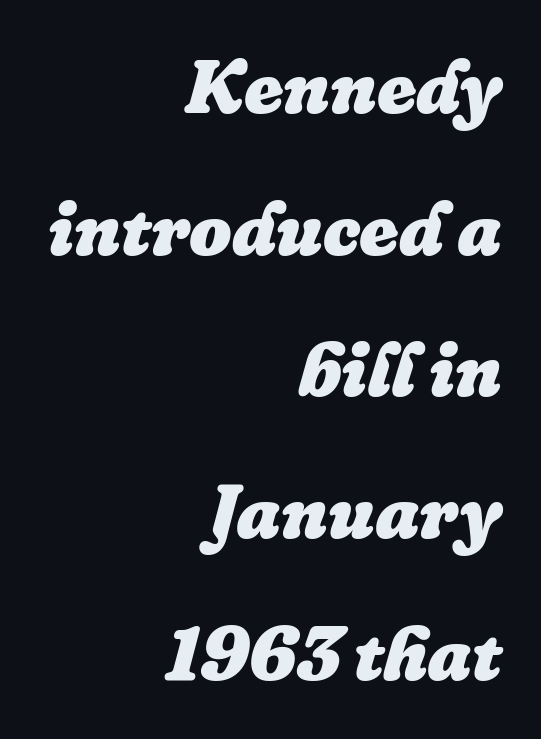
The image shows 75 px heavy type, italic (leaning right); set right-aligned, line spacing 1.89x, normal letter spacing, not underlined; low stroke contrast and a medium x-height.
